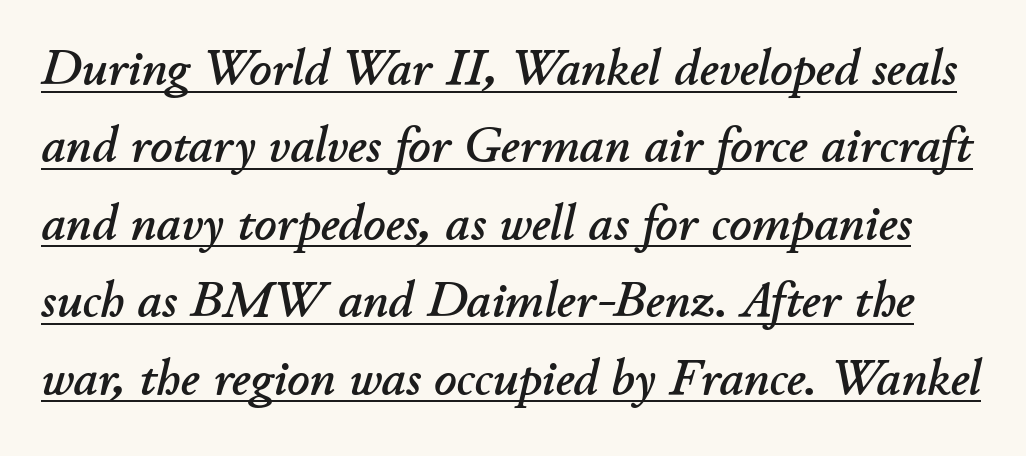
{"italic": "yes", "lean": "right", "slant_degrees": 11, "width": "normal", "stroke_contrast": "low", "x_height": "small", "monospaced": "no", "underline": "yes", "line_spacing": "normal", "line_spacing_ratio": 1.58, "letter_spacing": "normal", "letter_spacing_em": 0.0, "glyph_px": 49}
